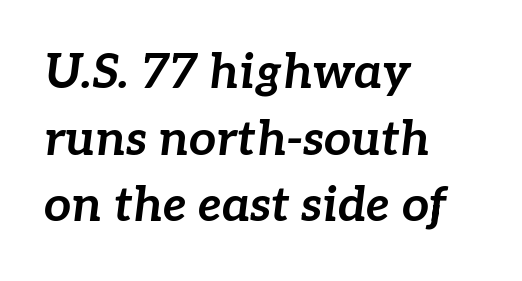
The lines sit at an ordinary, default distance from one another. The typography opts for an oblique posture over an upright one. The compositor pushed each line to the left boundary. The rendering uses natural spacing where letterforms have individual widths.
